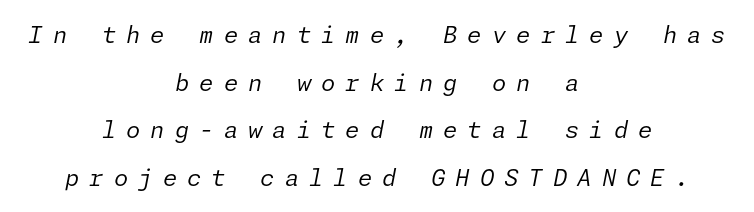
The image shows 23 px text type, italic (leaning right); set centered, loose line spacing (2.07x), unusually wide letter spacing (+0.44 em), not underlined.
